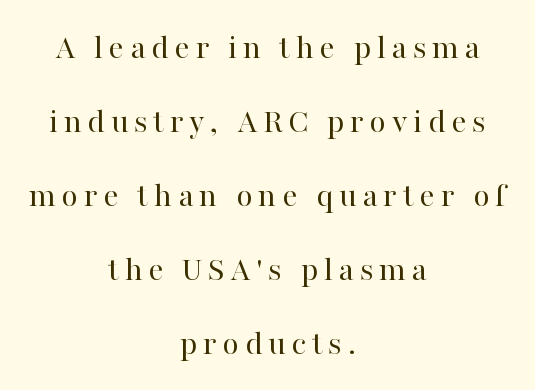
The designer went with a serif here, giving each stem small feet. The characters are drawn with everyday or finer stroke widths. Posture: upright roman. Leftover space on each line is divided equally before and after the words.
